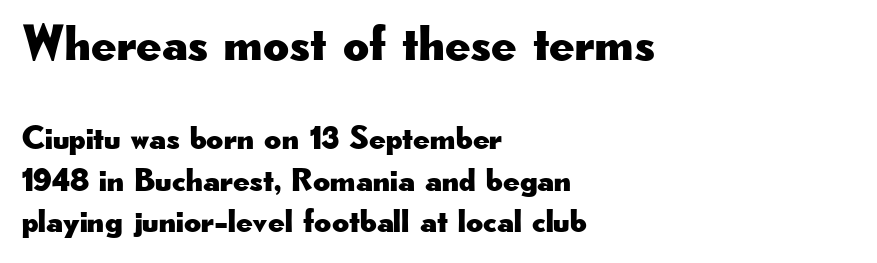
The string is rendered with underlining switched off. Proportional: the letters do not fall into vertical columns. Whoever set this made the first block the dominant, larger element. The passage shown stacks its lines at a standard gap. One-word summary of the alignment: left. Short note: letters normally spaced.
